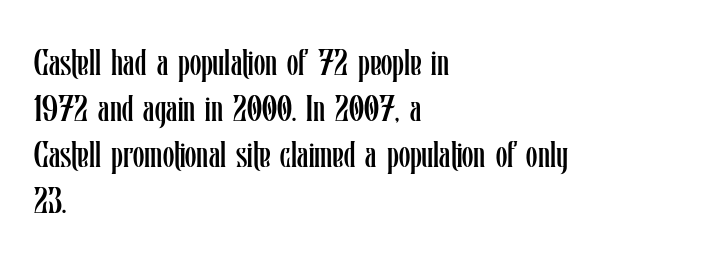
The rendering keeps characters at their native spacing. The letters advance in unequal steps, a hallmark of proportional type. Rendered with straight, roman letterforms. A quiet, ordinary-to-light weight characterises the typeface. A classic flush-left, rag-right setting is used for this passage.
